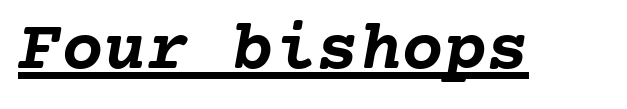
The image shows 71 px semibold type, monospaced; set normal letter spacing, underlined; low stroke contrast and a medium x-height.
